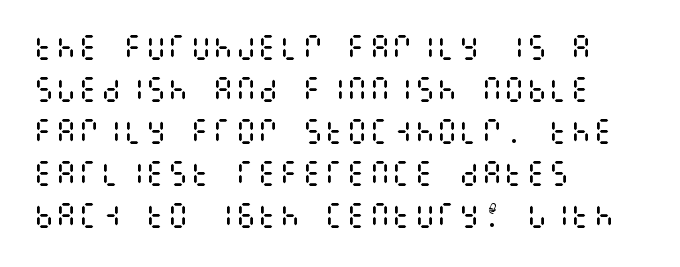
The image shows 28 px regular-weight, condensed type, upright; set left-aligned, normal line spacing (1.5x), normal letter spacing, not underlined; medium stroke contrast and a large x-height.
